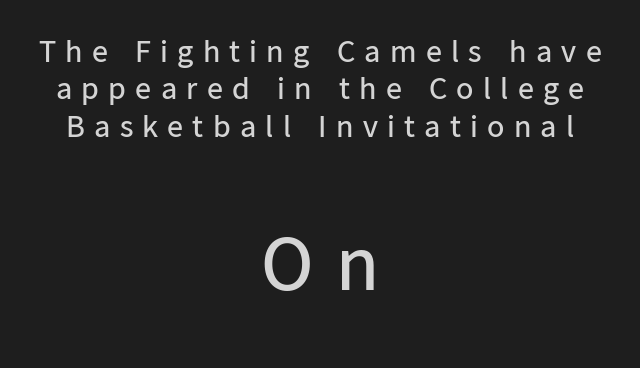
{"serif": "no", "italic": "no", "bold": "no", "weight": "regular", "width": "normal", "stroke_contrast": "low", "x_height": "medium", "monospaced": "no", "underline": "no", "align": "center", "line_spacing_ratio": 1.17, "letter_spacing": "wide", "letter_spacing_em": 0.29, "larger_block": "second", "size_ratio": 2.47, "glyph_px": 79}
